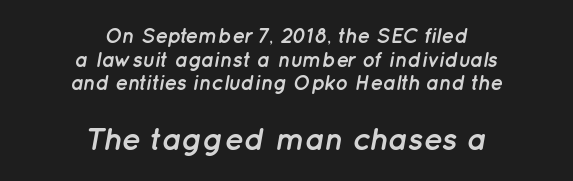
The image shows 32 px semibold type, italic (leaning right); set centered, tight line spacing (1.12x), normal letter spacing, not underlined; the second (bottom) block is 1.52x larger; low stroke contrast and a medium x-height.
